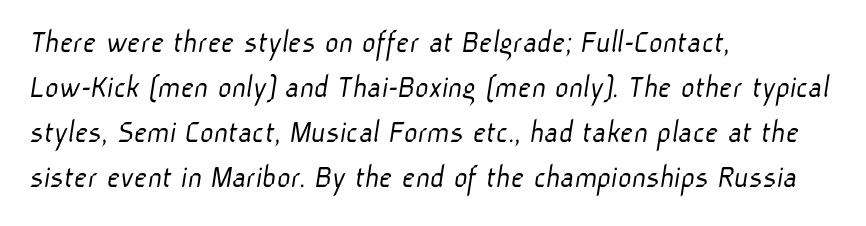
The image shows 33 px light sans-serif type; set left-aligned, normal line spacing (1.36x), normal letter spacing, not underlined; low stroke contrast and a medium x-height.
